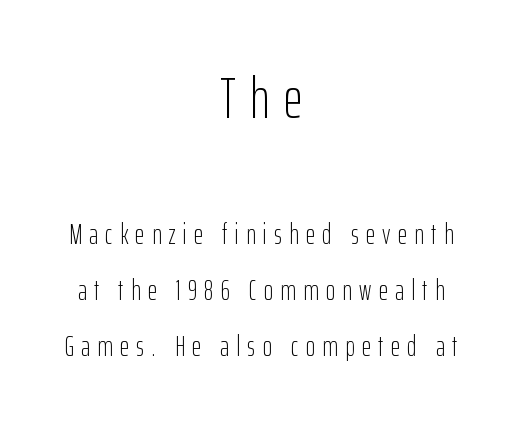
{"serif": "no", "italic": "no", "bold": "no", "weight": "light", "width": "condensed", "stroke_contrast": "low", "x_height": "medium", "monospaced": "no", "underline": "no", "align": "center", "line_spacing": "loose", "line_spacing_ratio": 1.94, "letter_spacing": "wide", "letter_spacing_em": 0.25, "larger_block": "first", "size_ratio": 2.0, "glyph_px": 58}
